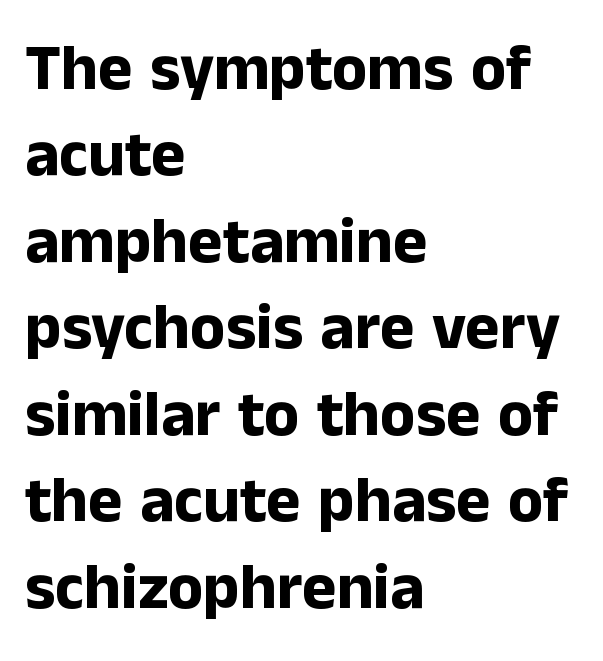
Is this a fixed-width face? No — the glyphs have proportional, varying widths. There is no visible air inserted between adjacent glyphs. Set as a true bold cut, around the 700 mark. Any mark beneath the type? The region is blank. Unlike italic type, these characters show no tilt at all. The text was rendered using a sans face with plain stroke endings.
